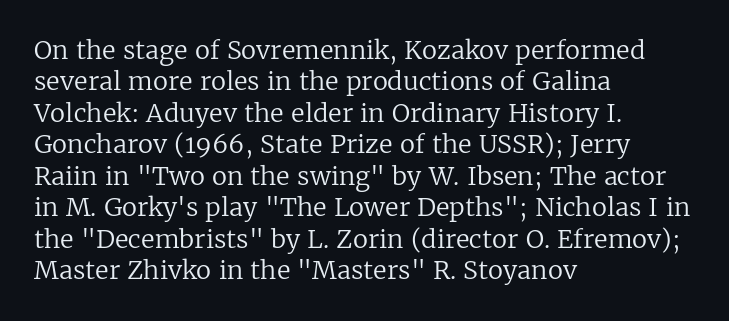
{"italic": "no", "bold": "no", "underline": "no", "align": "left", "line_spacing": "normal", "line_spacing_ratio": 1.26, "letter_spacing": "normal", "letter_spacing_em": 0.0, "glyph_px": 25}
